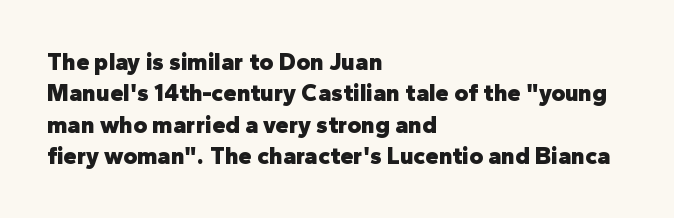
{"italic": "no", "bold": "yes", "underline": "no", "align": "left", "line_spacing": "normal", "line_spacing_ratio": 1.31, "letter_spacing": "normal", "letter_spacing_em": 0.0, "glyph_px": 24}
